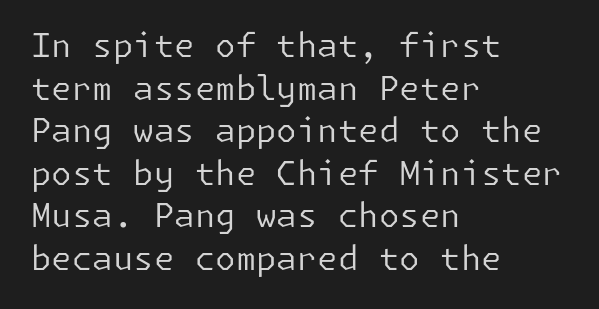
Beneath every word, the page is bare. Compared with typical body copy, the letter spacing here is the same. Do the letters lean? They stand straight. Quick note: interline space is typical.
